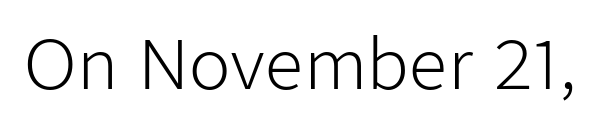
The image shows 68 px light sans-serif type, upright; set normal letter spacing, not underlined; low stroke contrast and a medium x-height.
